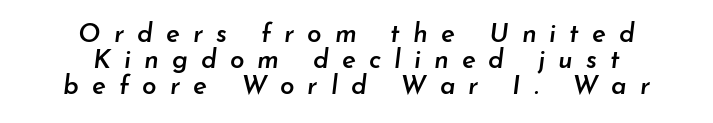
{"italic": "yes", "lean": "right", "slant_degrees": 7, "bold": "semi", "underline": "no", "align": "center", "line_spacing": "tight", "line_spacing_ratio": 1.0, "letter_spacing": "wide", "letter_spacing_em": 0.5, "glyph_px": 26}
